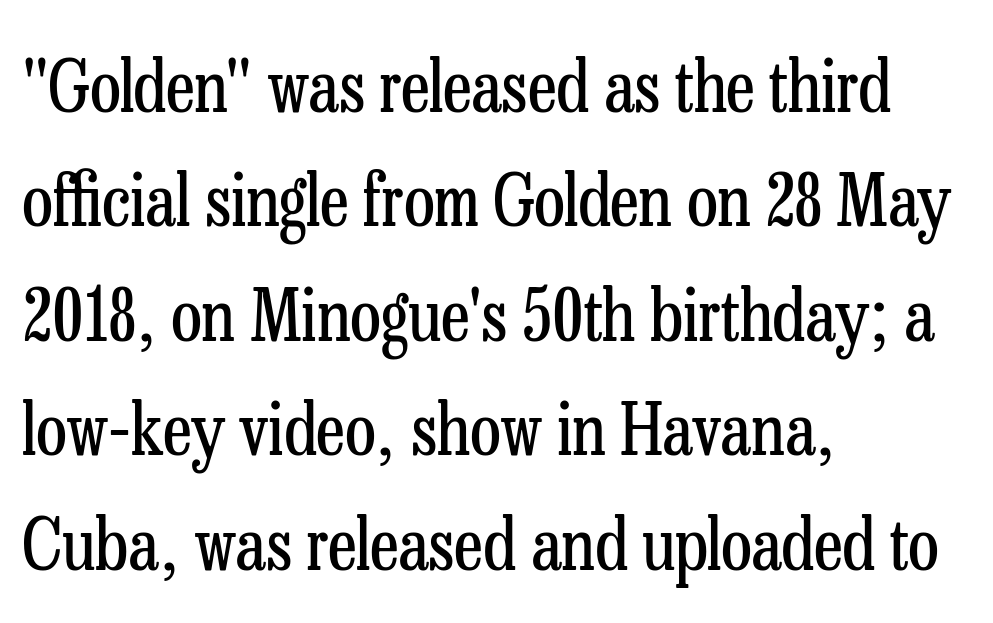
Leading: standard. The string is rendered with underlining switched off. Proportional: the letters do not fall into vertical columns. Is the block centered? No — it sits flush against the left margin. Compared with a typical body face, this is equally light or lighter still.
